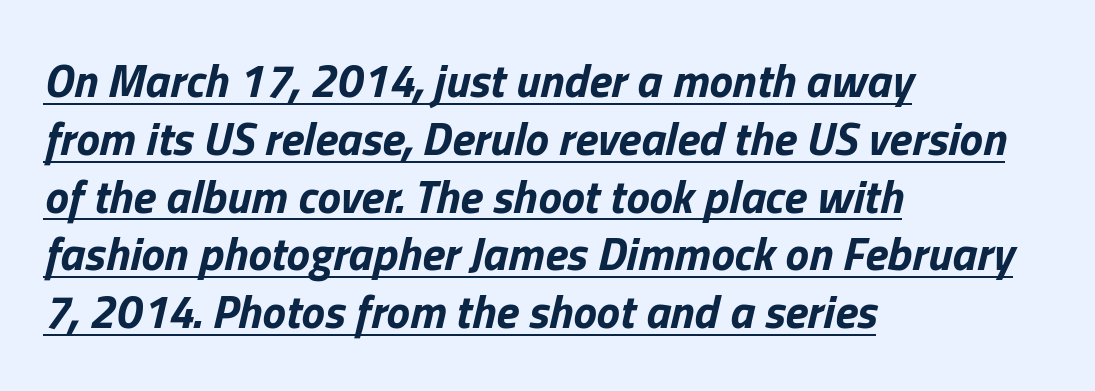
Q: Is the text bold? A: Yes.
Q: Is the text italic (slanted)? A: Yes, it leans right by about 13 degrees.
Q: Is the text underlined? A: Yes.
Q: How is the paragraph aligned? A: Left-aligned.
Q: Is the spacing between letters normal or unusually wide? A: Normal.
Q: Width (condensed, normal, or wide)? A: Normal.
Q: Stroke contrast? A: Low.
Q: x-height? A: Medium.
Q: Monospaced? A: No.
